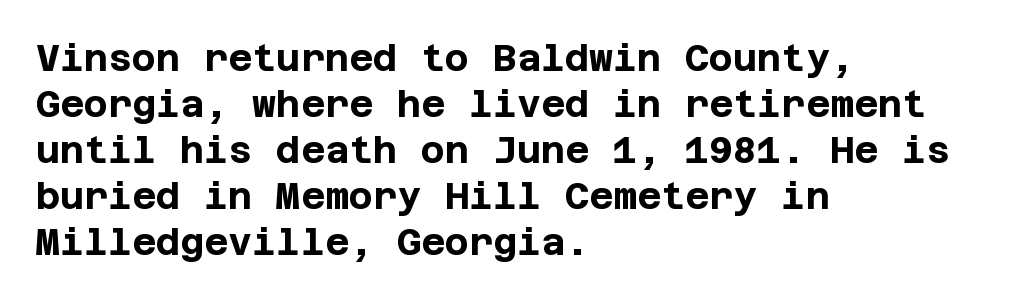
Serif or sans? Sans — the stroke terminals are bare. Strong, thick strokes mark this as bold type. The lettering stays uniformly vertical, giving the passage a roman look. The space directly below the letters is spotless. Line beginnings align vertically; line endings do not. The gaps between neighbouring characters are ordinary and unremarkable.
